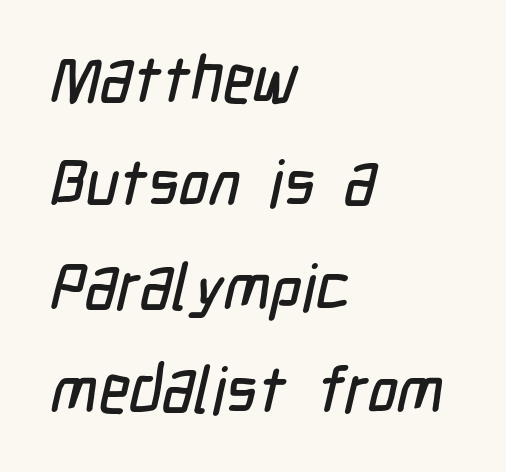
The image shows 65 px condensed sans-serif type; set left-aligned, normal line spacing (1.59x), normal letter spacing, not underlined; low stroke contrast and a medium x-height.
